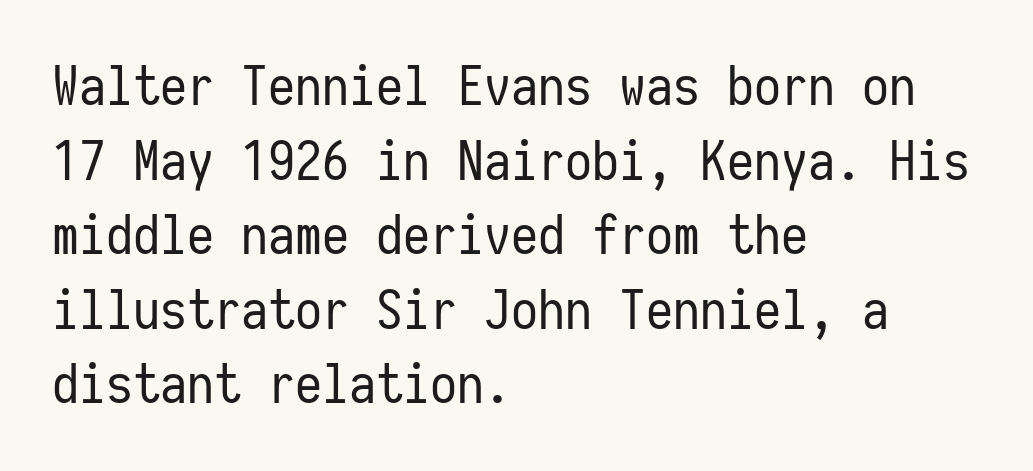
{"serif": "no", "italic": "no", "bold": "no", "weight": "regular", "width": "condensed", "stroke_contrast": "low", "x_height": "medium", "monospaced": "yes", "underline": "no", "align": "left", "line_spacing": "normal", "line_spacing_ratio": 1.38, "letter_spacing": "normal", "letter_spacing_em": 0.0, "glyph_px": 54}
